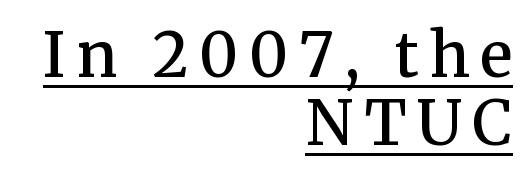
Leftover space on each line is placed entirely before the opening word. Does the type have serifs? Yes, each stem ends in a small foot. Rendered with straight, roman letterforms. As a designer I'd log this as weight 600, semibold. These lines huddle together more closely than default settings would place them. Proportional: the letters do not fall into vertical columns.
